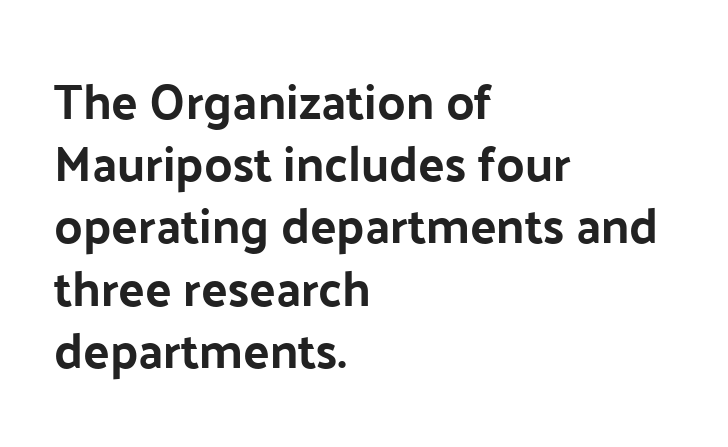
The image shows 49 px sans-serif type, upright; set left-aligned, normal line spacing (1.27x), normal letter spacing, not underlined; low stroke contrast and a medium x-height.
